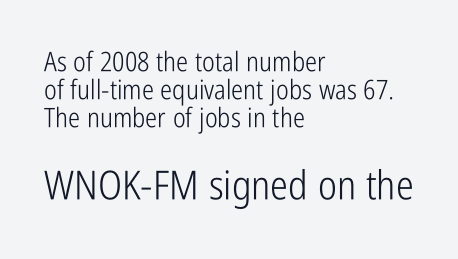
The image shows 40 px light, condensed sans-serif type, upright; set left-aligned, tight line spacing (1.03x), normal letter spacing, not underlined; the second (bottom) block is 1.48x larger; low stroke contrast and a medium x-height.
